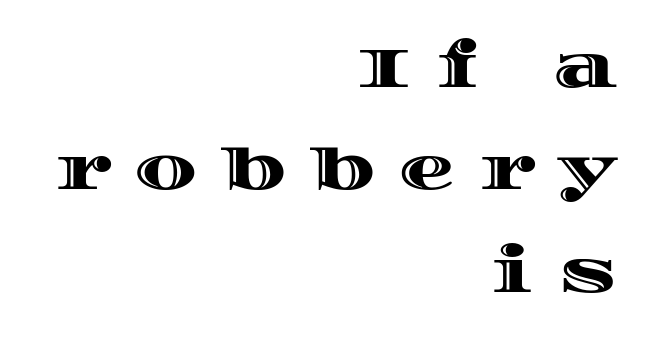
Q: Is the text italic (slanted)? A: No, it is upright.
Q: Is the text underlined? A: No.
Q: How is the paragraph aligned? A: Right-aligned.
Q: Is the spacing between letters normal or unusually wide? A: Unusually wide.
Q: Width (condensed, normal, or wide)? A: Wide.
Q: x-height? A: Large.
Q: Monospaced? A: No.
